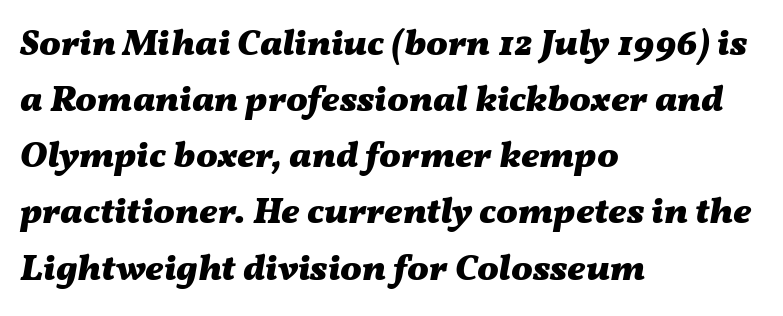
The image shows 36 px heavy, wide type, italic (leaning right); set left-aligned, normal line spacing (1.56x), normal letter spacing, not underlined; medium stroke contrast and a medium x-height.
